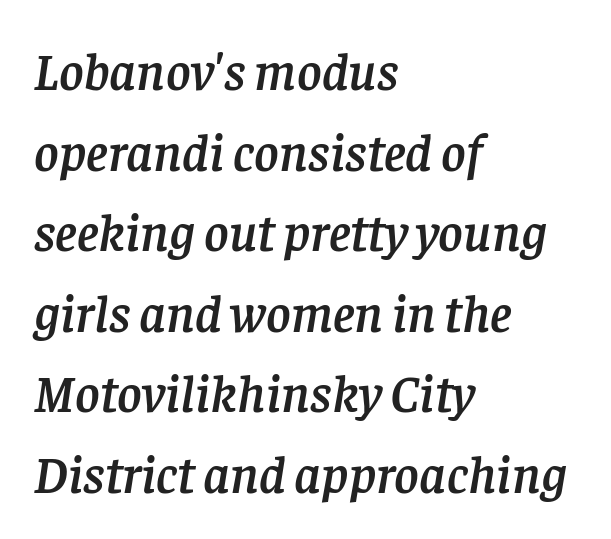
Q: Is the text italic (slanted)? A: Yes, it leans right by about 8 degrees.
Q: Is the typeface a serif or a sans-serif typeface? A: Serif.
Q: Is the text underlined? A: No.
Q: How is the paragraph aligned? A: Left-aligned.
Q: Is the spacing between letters normal or unusually wide? A: Normal.
Q: Is the spacing between lines tight, normal or loose? A: Normal.
Q: Width (condensed, normal, or wide)? A: Normal.
Q: Stroke contrast? A: Low.
Q: x-height? A: Large.
Q: Monospaced? A: No.
